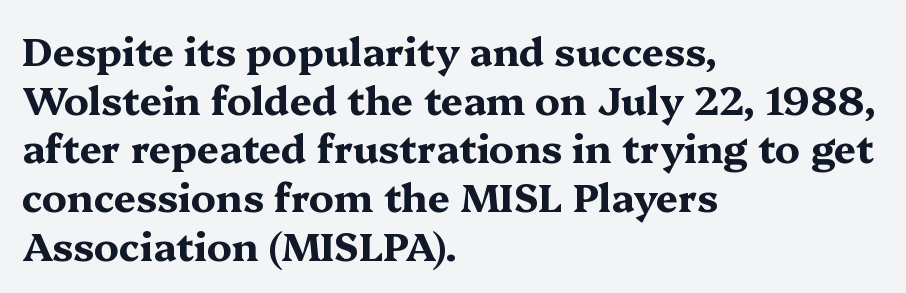
The rows are spaced the way most documents space them. This sample uses a serif face. Beneath every word, the page is bare. Characters follow at the spacing the type designer built in. The typesetter chose a ragged-right arrangement here.
